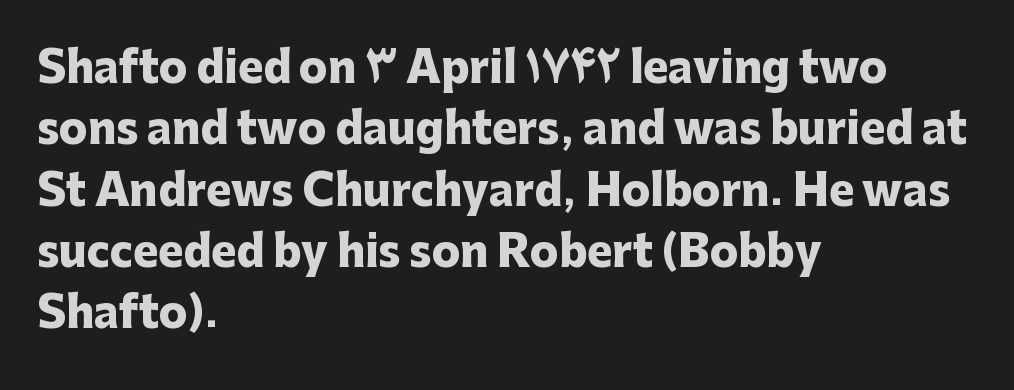
The image shows 42 px heavy sans-serif type, upright; set left-aligned, normal line spacing (1.46x), normal letter spacing, not underlined; low stroke contrast and a medium x-height.
